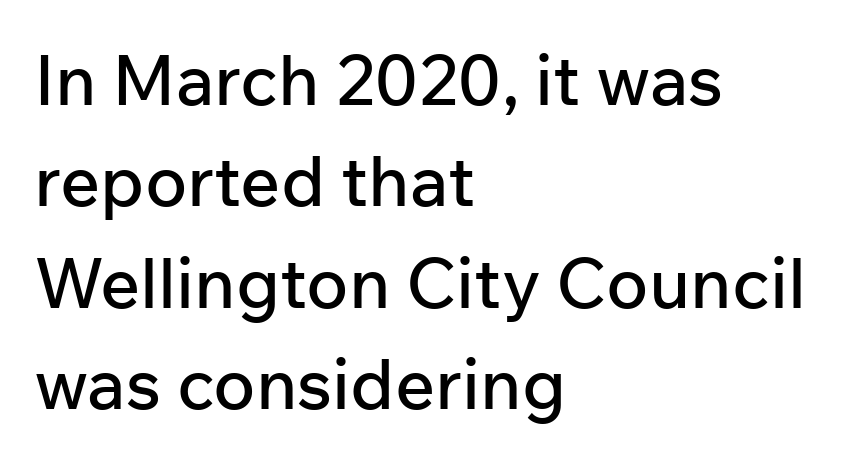
These lines are composed in type without serifs. The line-height multiplier appears to be the usual default. Inter-character spacing is left at the font's built-in metrics. The text block is weighted toward the left margin, trailing off unevenly rightward.
